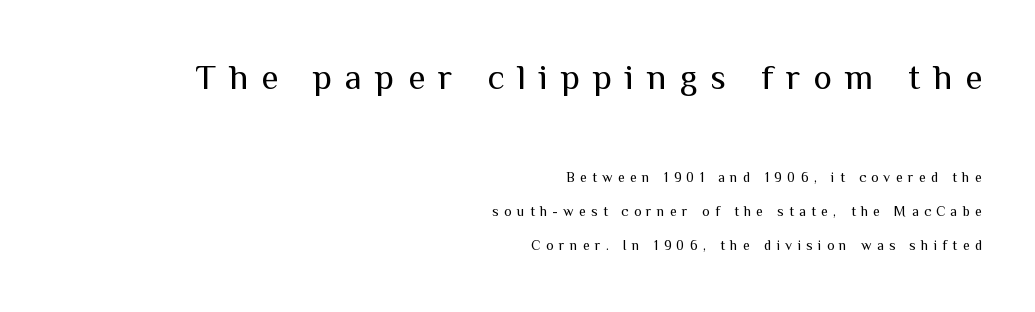
{"serif": "no", "italic": "no", "bold": "no", "weight": "regular", "width": "normal", "stroke_contrast": "medium", "x_height": "medium", "monospaced": "no", "underline": "no", "align": "right", "line_spacing": "loose", "line_spacing_ratio": 2.45, "letter_spacing": "wide", "letter_spacing_em": 0.38, "larger_block": "first", "size_ratio": 2.5, "glyph_px": 35}
